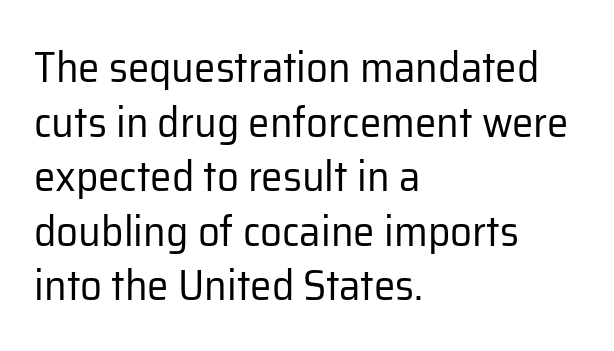
{"serif": "no", "italic": "no", "bold": "no", "weight": "regular", "width": "normal", "stroke_contrast": "low", "x_height": "medium", "monospaced": "no", "underline": "no", "align": "left", "line_spacing": "normal", "line_spacing_ratio": 1.27, "letter_spacing": "normal", "letter_spacing_em": 0.0, "glyph_px": 43}
